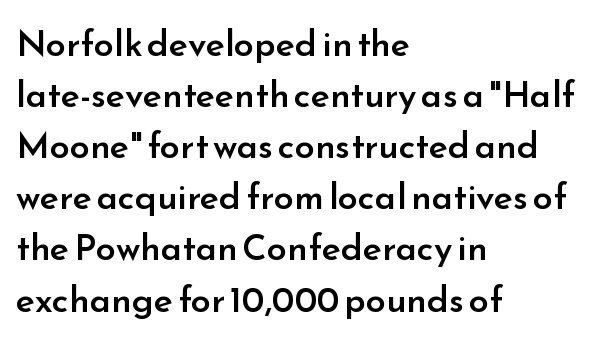
The image shows 36 px semibold sans-serif type, upright; set left-aligned, normal line spacing (1.42x), normal letter spacing, not underlined; low stroke contrast and a small x-height.
